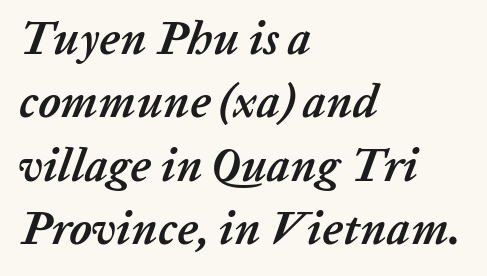
Q: Is the text bold? A: Yes.
Q: Is the text italic (slanted)? A: Yes, it leans right by about 20 degrees.
Q: Is the text underlined? A: No.
Q: How is the paragraph aligned? A: Left-aligned.
Q: Is the spacing between letters normal or unusually wide? A: Normal.
Q: Is the spacing between lines tight, normal or loose? A: Normal.
Q: Width (condensed, normal, or wide)? A: Normal.
Q: Stroke contrast? A: Low.
Q: x-height? A: Medium.
Q: Monospaced? A: No.
